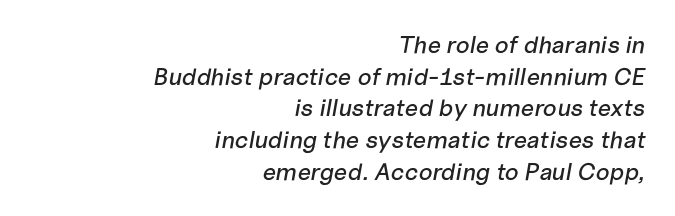
Q: Is the text italic (slanted)? A: Yes, it leans right by about 10 degrees.
Q: Is the text underlined? A: No.
Q: How is the paragraph aligned? A: Right-aligned.
Q: Is the spacing between letters normal or unusually wide? A: Normal.
Q: Is the spacing between lines tight, normal or loose? A: Normal.
